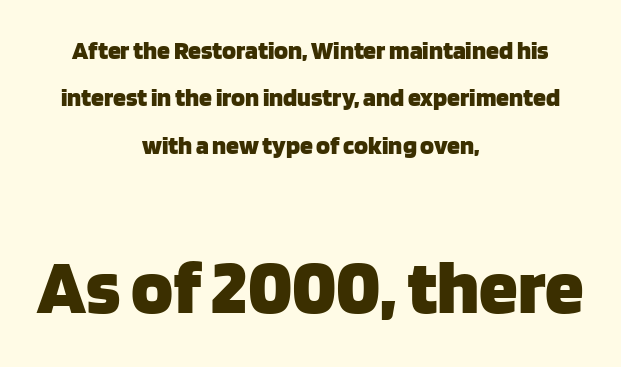
{"serif": "no", "italic": "no", "bold": "yes", "weight": "heavy", "width": "normal", "stroke_contrast": "low", "x_height": "large", "monospaced": "no", "underline": "no", "align": "center", "line_spacing_ratio": 1.82, "letter_spacing": "normal", "letter_spacing_em": 0.0, "larger_block": "second", "size_ratio": 3.0, "glyph_px": 78}
